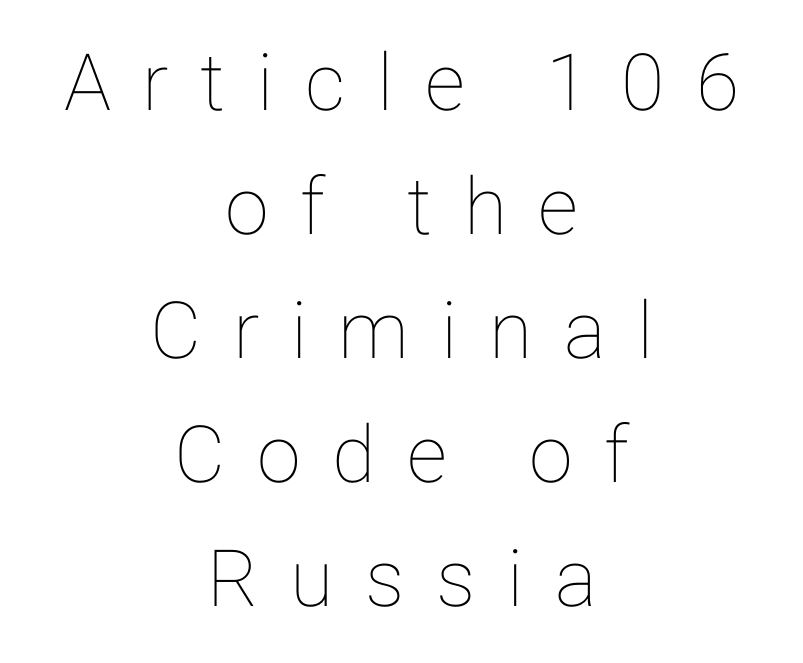
The image shows 79 px text type, upright; set centered, normal line spacing (1.57x), unusually wide letter spacing (+0.4 em), not underlined; low stroke contrast and a medium x-height.
